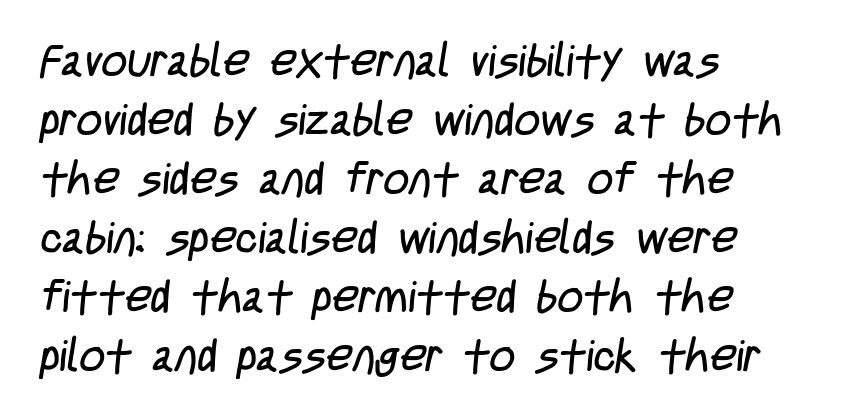
{"serif": "no", "bold": "no", "weight": "regular", "width": "condensed", "stroke_contrast": "low", "x_height": "large", "monospaced": "no", "underline": "no", "align": "left", "line_spacing": "normal", "line_spacing_ratio": 1.31, "letter_spacing": "normal", "letter_spacing_em": 0.0, "glyph_px": 45}
